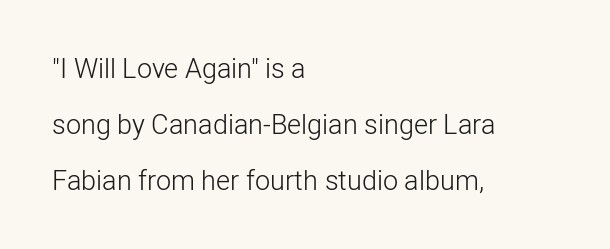
The weight would be labelled regular, book, light, or lighter still. Spacing between characters is what you'd get straight out of the box. Any mark beneath the type? The region is blank. Upright lettering throughout. Line starts are locked; line ends wander. Honestly, the rows look like they've been pulled way apart.
